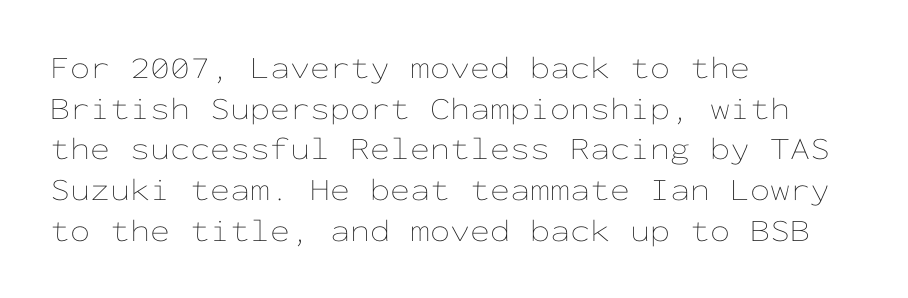
The image shows 32 px thin, wide type, upright, monospaced; set left-aligned, normal line spacing (1.27x), normal letter spacing, not underlined; low stroke contrast and a medium x-height.
